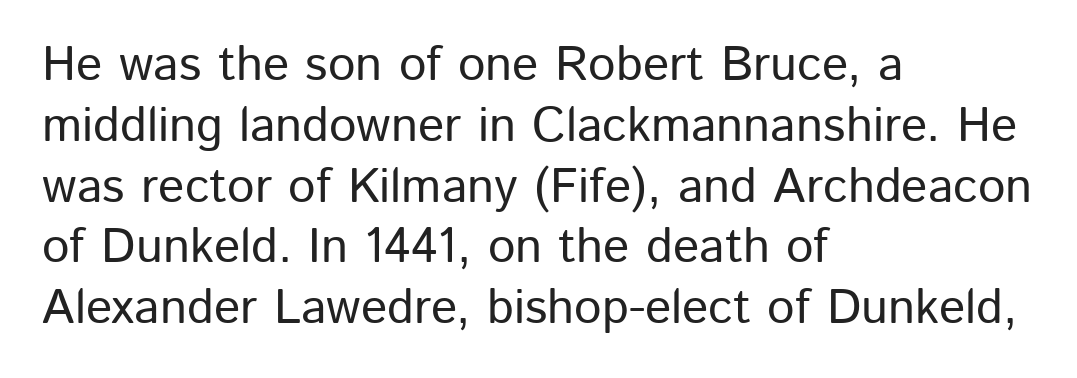
{"serif": "no", "italic": "no", "width": "normal", "stroke_contrast": "low", "x_height": "medium", "monospaced": "no", "underline": "no", "align": "left", "line_spacing_ratio": 1.24, "letter_spacing": "normal", "letter_spacing_em": 0.0, "glyph_px": 49}
